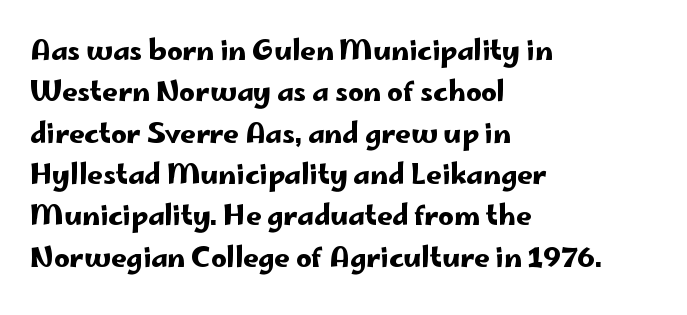
Q: Is the text italic (slanted)? A: No, it is upright.
Q: Is the text underlined? A: No.
Q: How is the paragraph aligned? A: Left-aligned.
Q: Is the spacing between letters normal or unusually wide? A: Normal.
Q: Is the spacing between lines tight, normal or loose? A: Normal.
